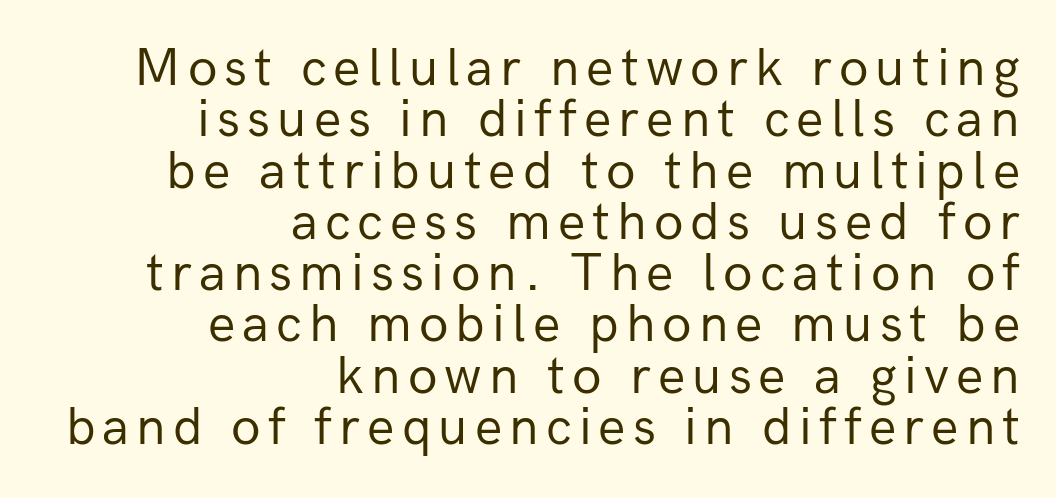
The lettering stays uniformly vertical, giving the passage a roman look. The passage is arranged like a letterhead date or caption credit — flush right. Each new line begins almost immediately beneath the previous one. The passage shown is typed in a proportional face where columns would drift. The typeface has the unassuming heft of standard copy or less. A sans-serif font was chosen for this passage.
